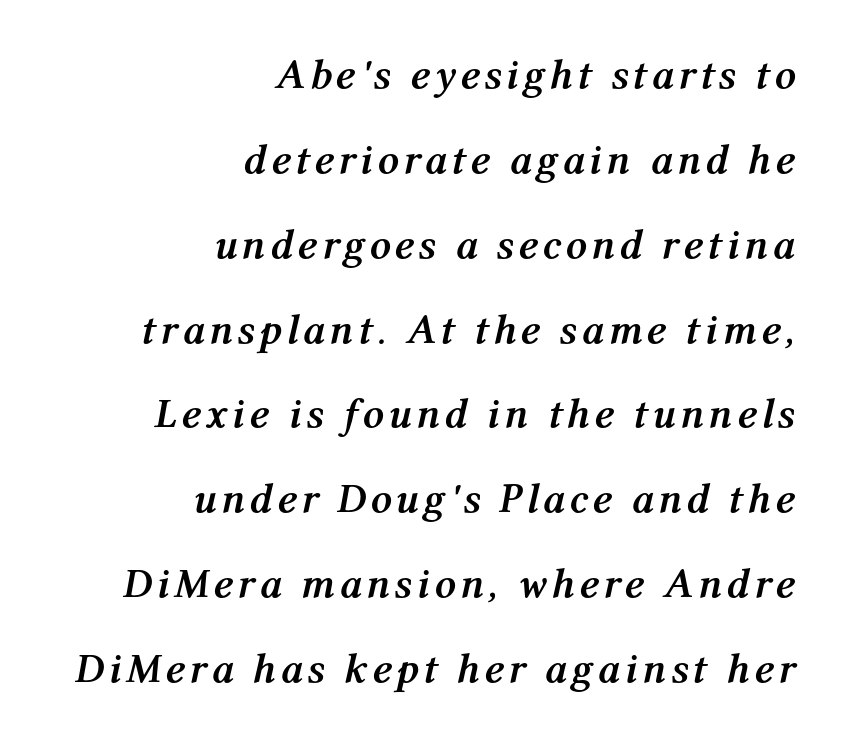
The image shows 42 px semibold type, italic (leaning right); set right-aligned, loose line spacing (2.02x), not underlined; medium stroke contrast and a medium x-height.
